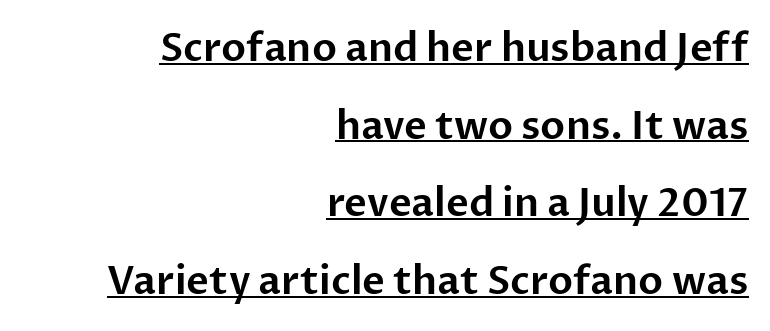
{"serif": "no", "italic": "no", "width": "normal", "stroke_contrast": "low", "x_height": "medium", "monospaced": "no", "underline": "yes", "align": "right", "line_spacing": "loose", "line_spacing_ratio": 1.99, "letter_spacing": "normal", "letter_spacing_em": 0.0, "glyph_px": 39}
